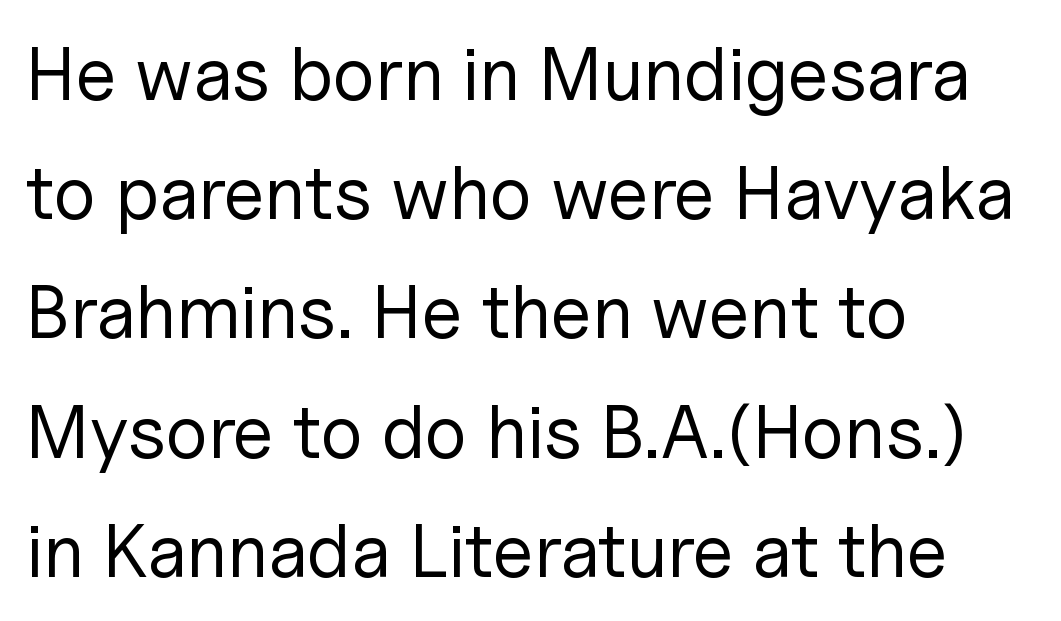
Posture: vertical. The letters advance in unequal steps, a hallmark of proportional type. Decoration check: the copy has no underline. The block of text has a typical density, with ordinary space between rows.
